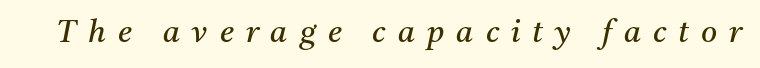
The image shows 31 px regular-weight serif type, italic (leaning right); set unusually wide letter spacing (+0.39 em), not underlined; medium stroke contrast and a medium x-height.
